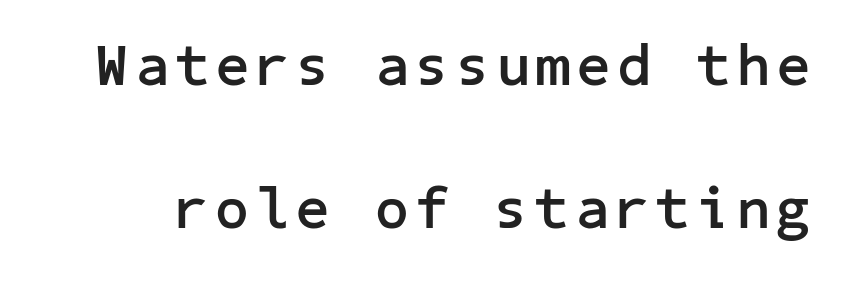
The image shows 59 px semibold sans-serif type, upright; set loose line spacing (2.42x), not underlined; low stroke contrast and a medium x-height.
